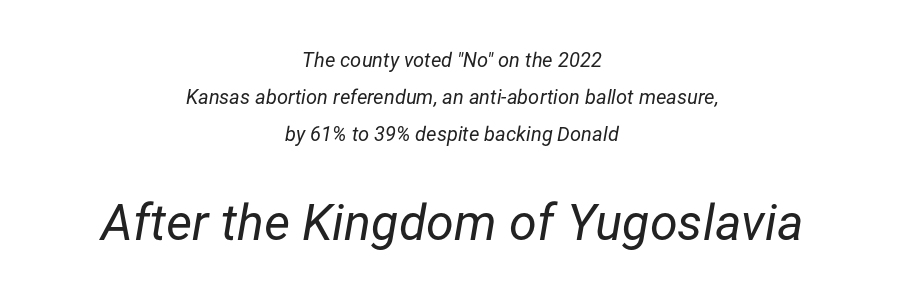
{"italic": "yes", "lean": "right", "slant_degrees": 12, "bold": "no", "weight": "regular", "width": "normal", "stroke_contrast": "low", "x_height": "medium", "monospaced": "no", "underline": "no", "align": "center", "line_spacing_ratio": 1.84, "letter_spacing": "normal", "letter_spacing_em": 0.0, "larger_block": "second", "size_ratio": 2.5, "glyph_px": 50}
